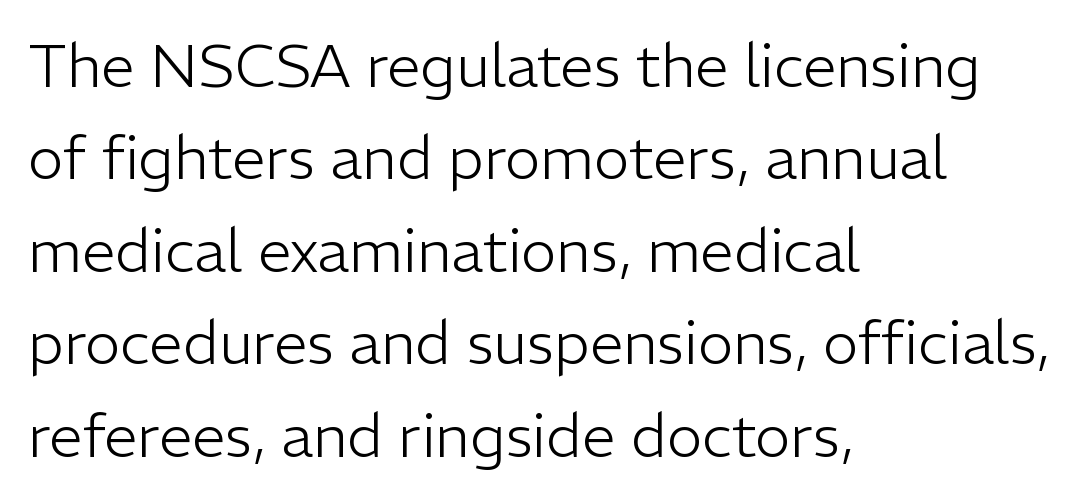
The image shows 60 px light sans-serif type, upright; set left-aligned, normal line spacing (1.54x), normal letter spacing, not underlined; low stroke contrast and a medium x-height.
